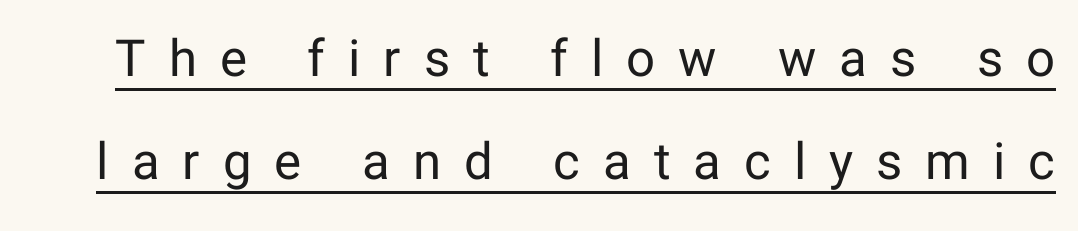
{"serif": "no", "italic": "no", "bold": "no", "weight": "regular", "width": "normal", "stroke_contrast": "low", "x_height": "medium", "monospaced": "no", "underline": "yes", "line_spacing": "loose", "line_spacing_ratio": 2.02, "letter_spacing": "wide", "letter_spacing_em": 0.45, "glyph_px": 51}
